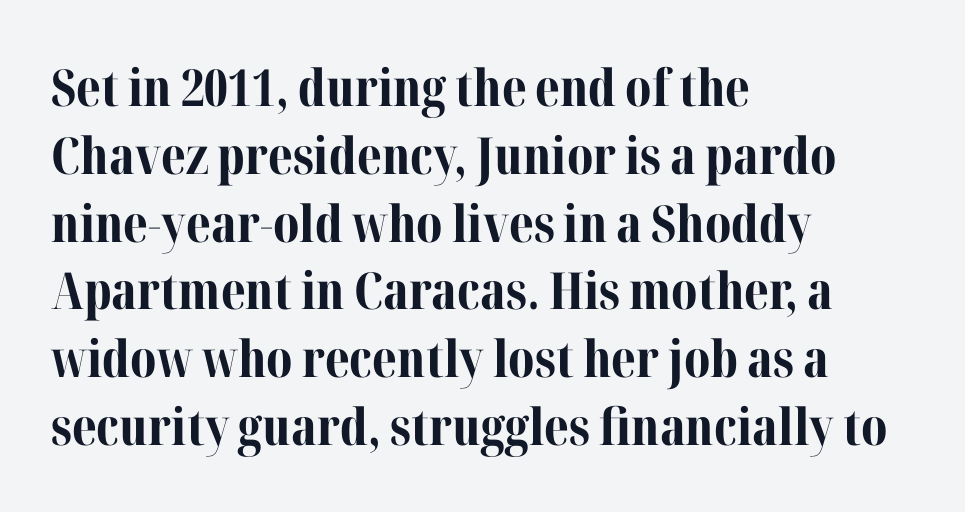
The image shows 51 px bold serif type, upright; set left-aligned, normal line spacing (1.33x), normal letter spacing, not underlined; medium stroke contrast and a medium x-height.
